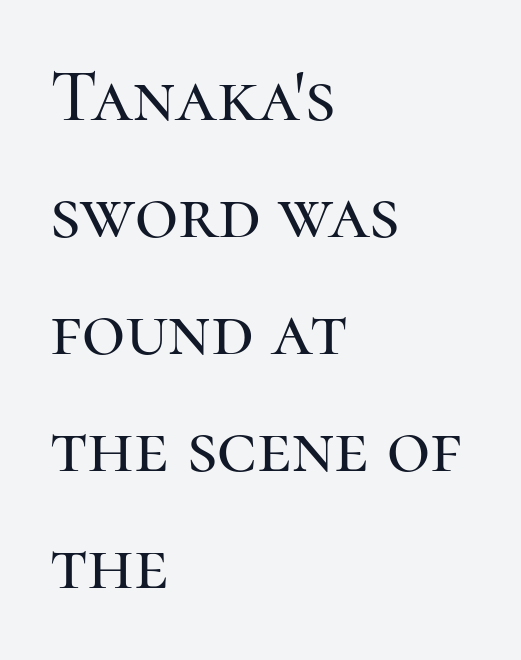
Q: Is the text italic (slanted)? A: No, it is upright.
Q: Is the typeface a serif or a sans-serif typeface? A: Serif.
Q: Is the text underlined? A: No.
Q: How is the paragraph aligned? A: Left-aligned.
Q: Is the spacing between letters normal or unusually wide? A: Normal.
Q: Is the spacing between lines tight, normal or loose? A: Normal.
Q: Width (condensed, normal, or wide)? A: Normal.
Q: Stroke contrast? A: High.
Q: x-height? A: Medium.
Q: Monospaced? A: No.
